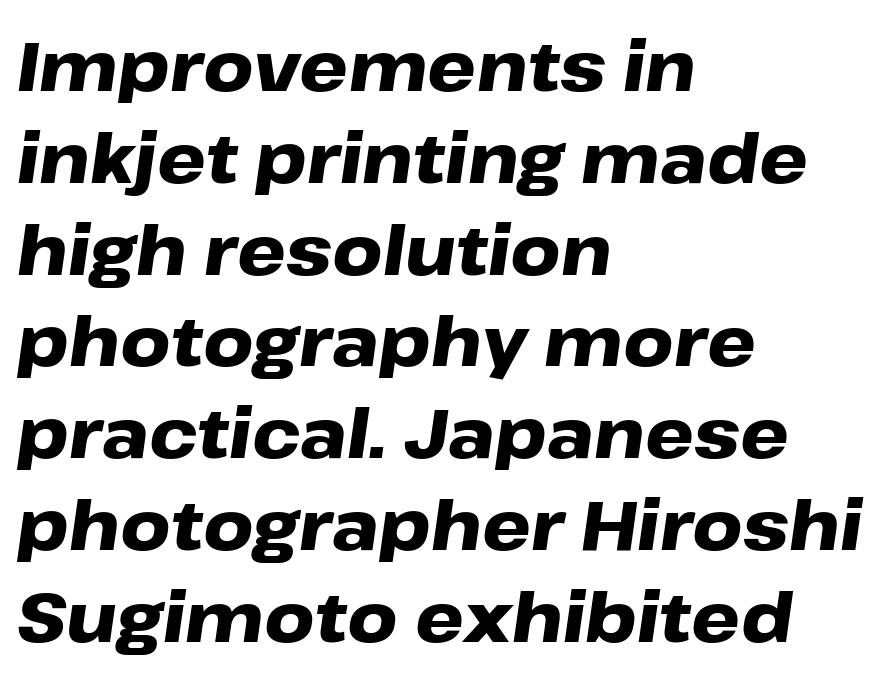
Is this a fixed-width face? No — the glyphs have proportional, varying widths. Check under the words: just untouched page. The specimen reads as italic at a glance. The glyphs have the mass of a bold cut. You could call the tracking neutral — neither tight nor loose. How would I describe the line gaps? Plain and ordinary.
